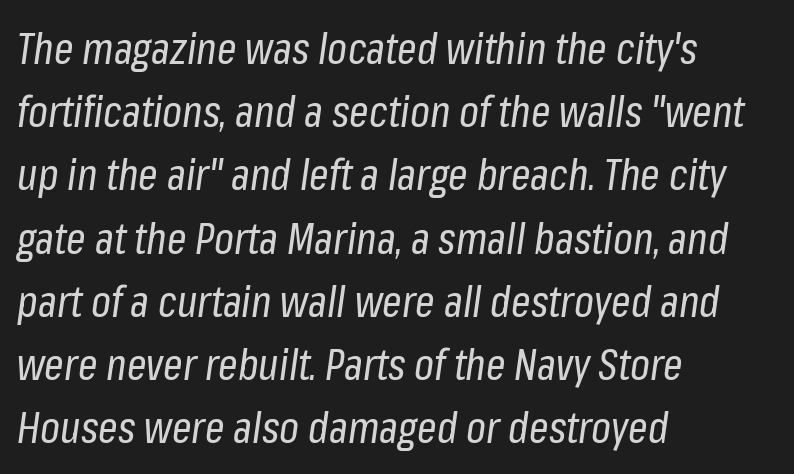
Q: Is the text bold? A: No.
Q: Is the text italic (slanted)? A: Yes, it leans right by about 8 degrees.
Q: Is the text underlined? A: No.
Q: How is the paragraph aligned? A: Left-aligned.
Q: Is the spacing between letters normal or unusually wide? A: Normal.
Q: Is the spacing between lines tight, normal or loose? A: Normal.
Q: Width (condensed, normal, or wide)? A: Condensed.
Q: Stroke contrast? A: Low.
Q: x-height? A: Medium.
Q: Monospaced? A: No.
